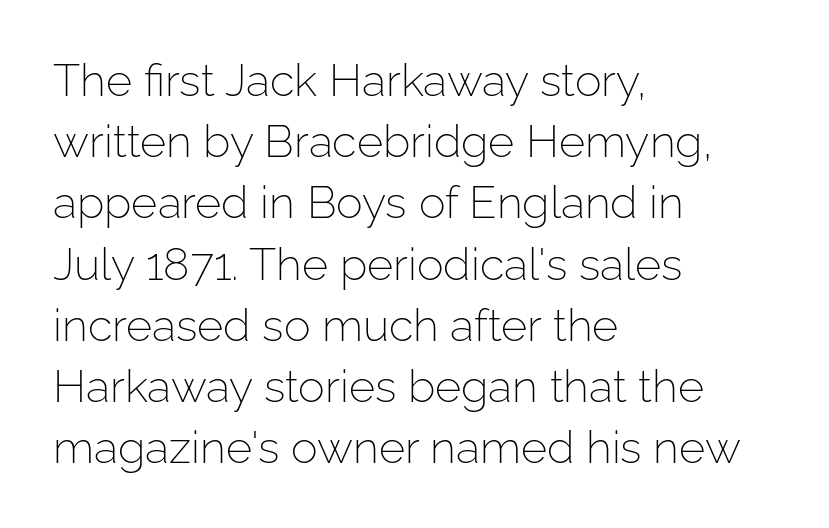
The glyphs in this specimen are sans serif. The line texture is even and compact thanks to regular tracking. Caption: multi-line text, flush left, ragged right. A normal amount of white space separates one row of letters from the next. The typeface has the unassuming heft of standard copy or less.
